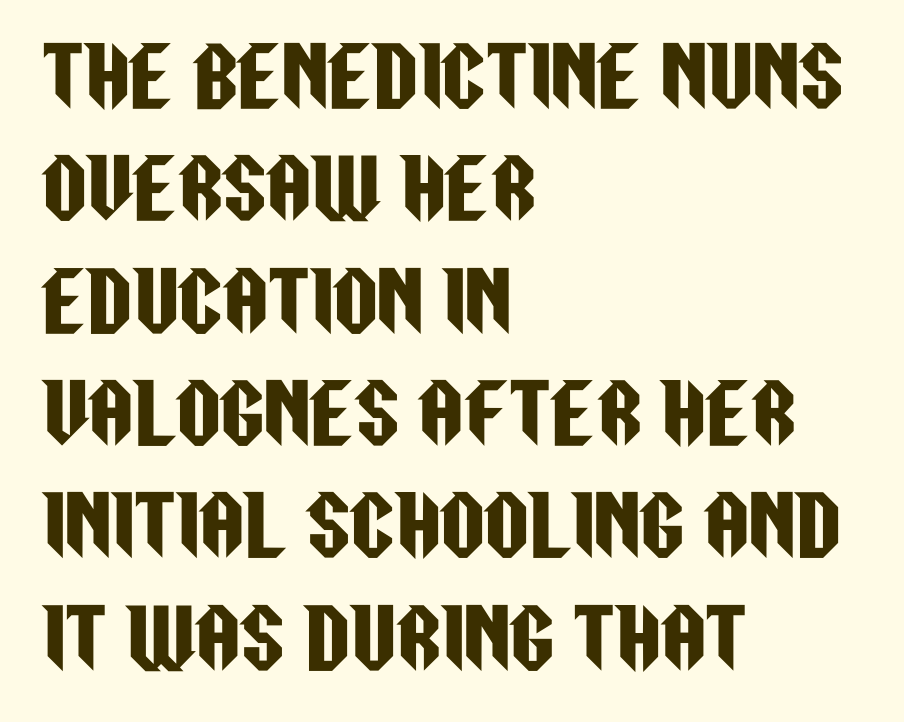
Q: Is the text italic (slanted)? A: No, it is upright.
Q: Is the typeface a serif or a sans-serif typeface? A: Sans-serif.
Q: Is the text underlined? A: No.
Q: How is the paragraph aligned? A: Left-aligned.
Q: Is the spacing between letters normal or unusually wide? A: Normal.
Q: Is the spacing between lines tight, normal or loose? A: Normal.
Q: Width (condensed, normal, or wide)? A: Condensed.
Q: Stroke contrast? A: Low.
Q: x-height? A: Large.
Q: Monospaced? A: No.
